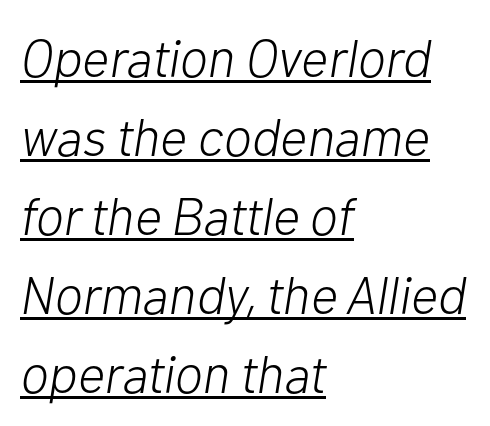
Q: Is the text bold? A: No.
Q: Is the text italic (slanted)? A: Yes, it leans right by about 10 degrees.
Q: Is the text underlined? A: Yes.
Q: How is the paragraph aligned? A: Left-aligned.
Q: Is the spacing between letters normal or unusually wide? A: Normal.
Q: Is the spacing between lines tight, normal or loose? A: Normal.
Q: Width (condensed, normal, or wide)? A: Normal.
Q: Stroke contrast? A: Low.
Q: x-height? A: Medium.
Q: Monospaced? A: No.
